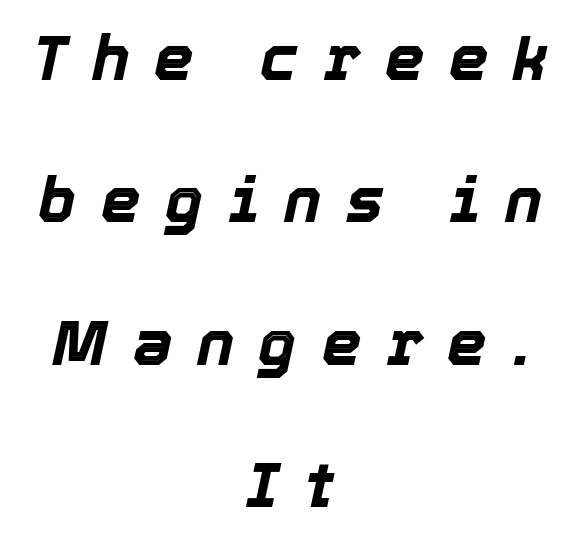
The image shows 63 px bold type, italic (leaning right); set centered, loose line spacing (2.26x), unusually wide letter spacing (+0.39 em), not underlined; a medium x-height.
